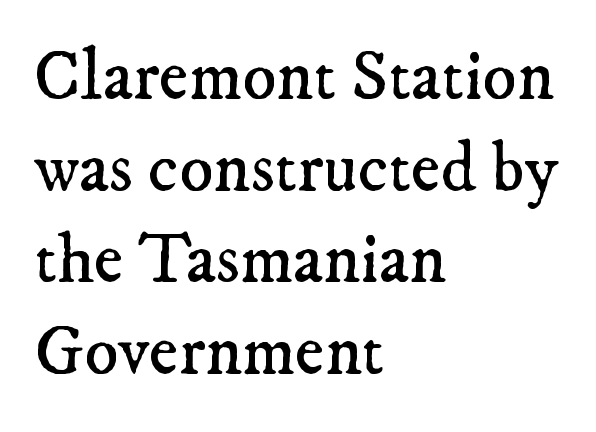
The rows are spaced the way most documents space them. Is the letter spacing exaggerated? No — it looks like the ordinary default. Unlike a clean sans, this face finishes its strokes with serifs. The rendering uses natural spacing where letterforms have individual widths.
